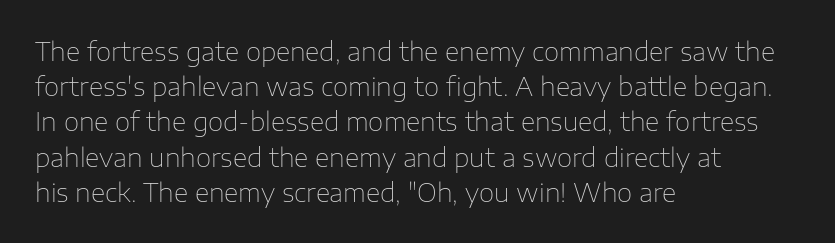
Weight: not bold — regular or lighter. Summary of vertical rhythm: regular, with standard interline spacing. Italic? Not at all — the glyphs are vertical. Words appear dense and cohesive because spacing is normal. Glance below the letters and you will spot only blank space.
